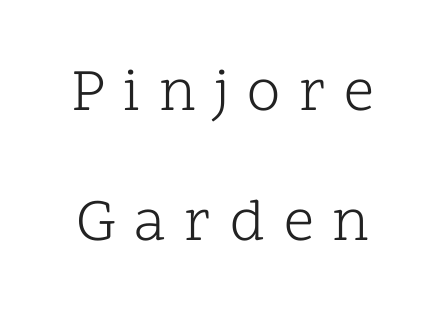
Students, note that the glyphs here are deliberately spaced far apart. A bare baseline throughout the passage. Vertical stems look standard width or narrower in stroke. Posture: upright roman. This sample trades compactness for vertical openness between lines. The letters carry serifs — small finishing strokes at the ends of their stems.
